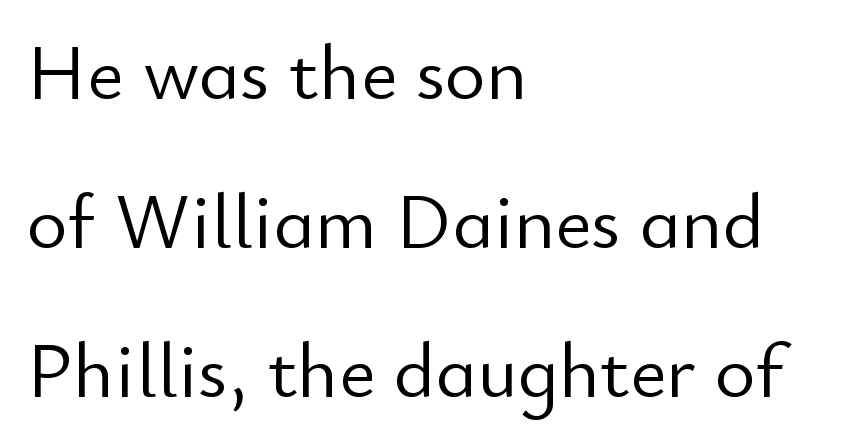
A bare baseline throughout the passage. Rendered with straight, roman letterforms. The leading is generous, giving the passage an open texture. Default kerning and tracking; the words read as compact shapes. Caption: multi-line text, flush left, ragged right.
